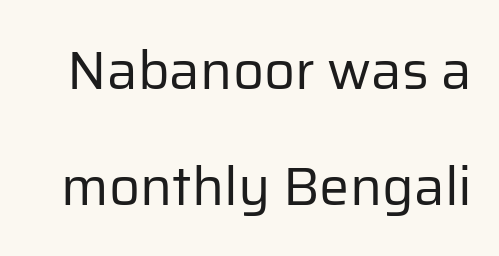
The strokes are not fattened; the text isn't bold. Every character sits straight up, as roman type does. Words appear dense and cohesive because spacing is normal. The vertical gap from one line to the next is large. This sample has the flowing, uneven cadence of proportional lettering. The foot of each line stays bare and open.
